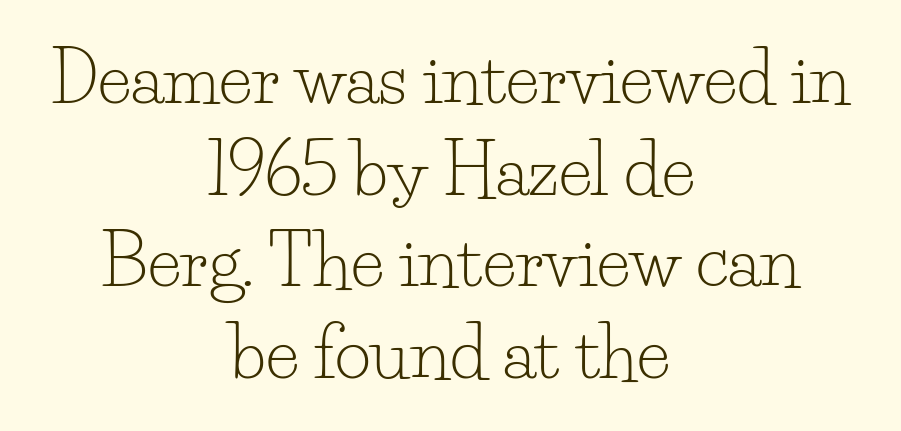
The image shows 70 px light serif type, upright; set centered, normal line spacing (1.31x), normal letter spacing, not underlined; low stroke contrast and a small x-height.
